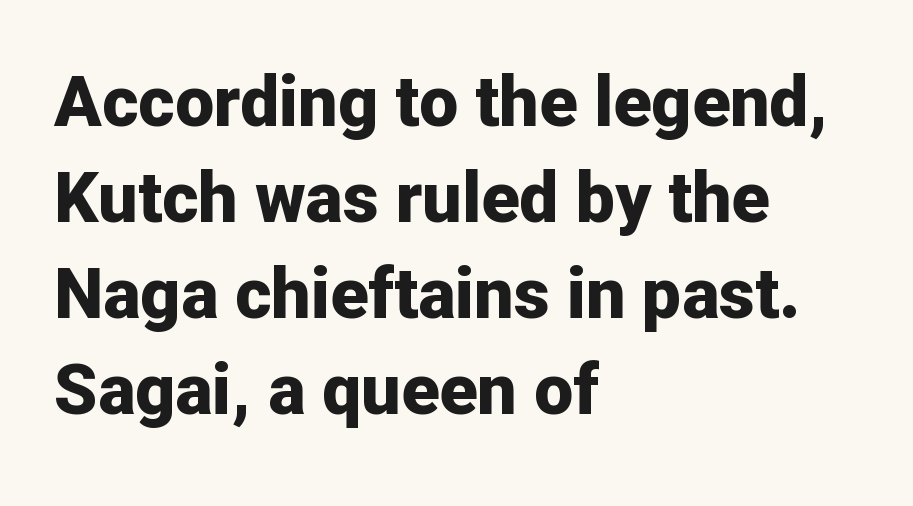
{"serif": "no", "italic": "no", "bold": "yes", "weight": "bold", "width": "normal", "stroke_contrast": "low", "x_height": "medium", "monospaced": "no", "underline": "no", "align": "left", "line_spacing": "normal", "line_spacing_ratio": 1.37, "letter_spacing": "normal", "letter_spacing_em": 0.0, "glyph_px": 70}
